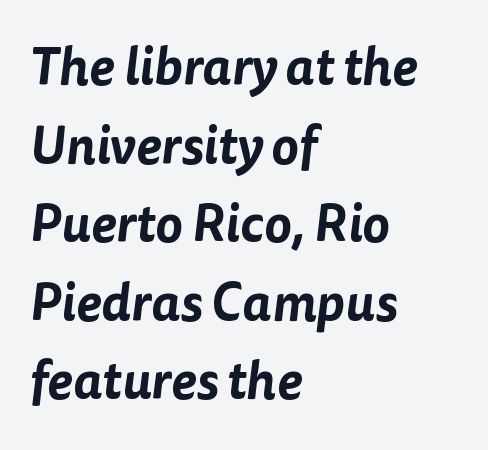
The image shows 52 px sans-serif type; set left-aligned, normal line spacing (1.51x), normal letter spacing, not underlined; low stroke contrast and a medium x-height.
